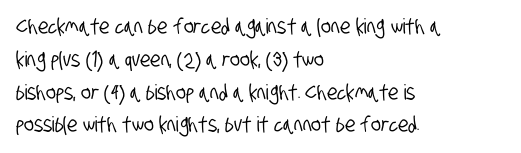
Q: Is the text underlined? A: No.
Q: How is the paragraph aligned? A: Left-aligned.
Q: Is the spacing between letters normal or unusually wide? A: Normal.
Q: Is the spacing between lines tight, normal or loose? A: Normal.
